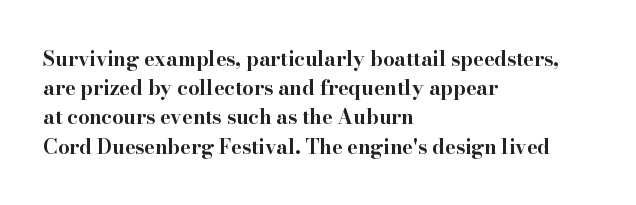
Q: Is the text bold? A: Yes.
Q: Is the text italic (slanted)? A: No, it is upright.
Q: Is the text underlined? A: No.
Q: How is the paragraph aligned? A: Left-aligned.
Q: Is the spacing between letters normal or unusually wide? A: Normal.
Q: Is the spacing between lines tight, normal or loose? A: Normal.
